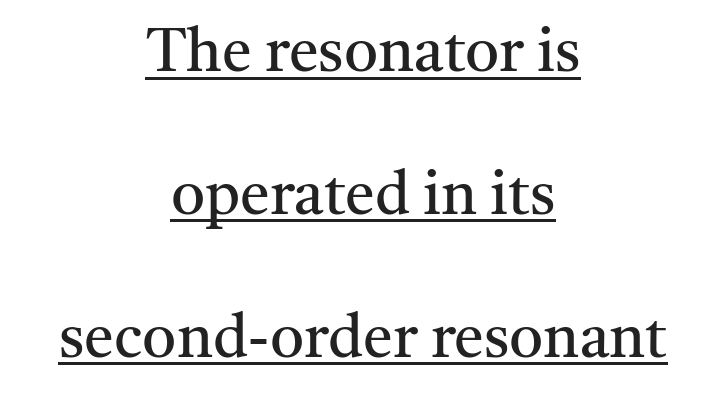
The image shows 60 px regular-weight serif type, upright; set centered, loose line spacing (2.38x), normal letter spacing, underlined; medium stroke contrast and a medium x-height.
